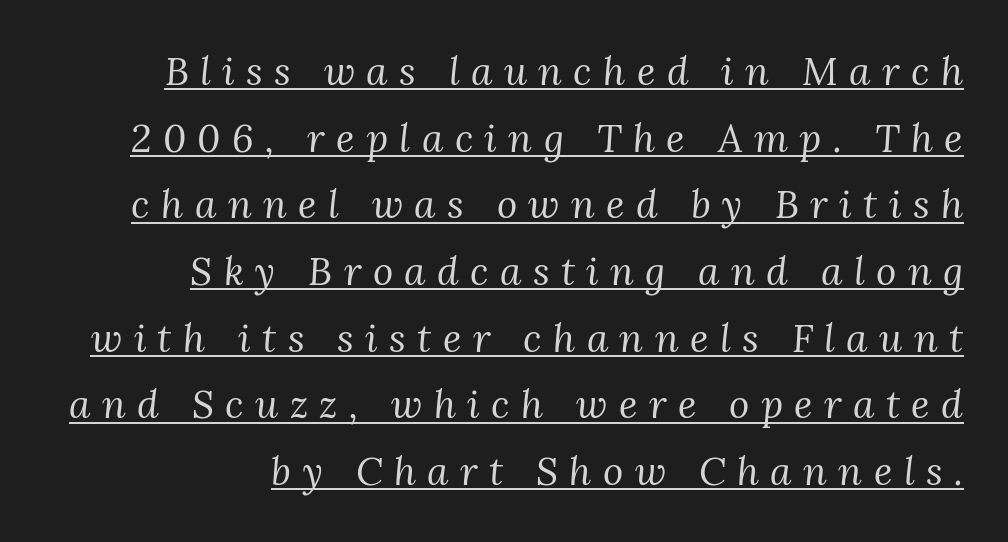
In terms of posture, this sample is oblique. Tracking here is generous; glyphs stand well apart from one another. Each line ends at the same right margin while the left side varies. Stroke terminals: seriffed. The strokes carry an ordinary text weight at most. Looks like regular typesetting: each glyph gets only the width it needs.
